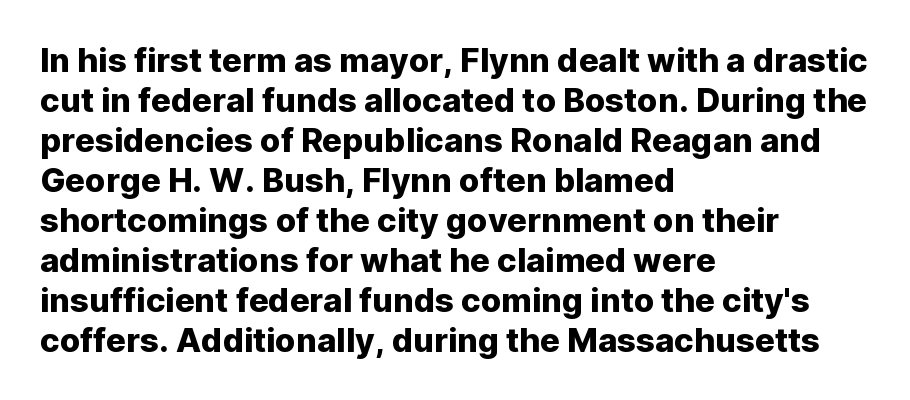
{"serif": "no", "italic": "no", "width": "normal", "stroke_contrast": "low", "x_height": "medium", "monospaced": "no", "underline": "no", "align": "left", "line_spacing_ratio": 1.21, "letter_spacing": "normal", "letter_spacing_em": 0.0, "glyph_px": 33}
